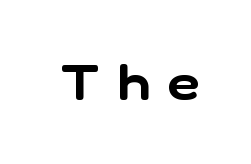
Q: Is the typeface a serif or a sans-serif typeface? A: Sans-serif.
Q: Is the text underlined? A: No.
Q: Is the spacing between letters normal or unusually wide? A: Unusually wide.
Q: Width (condensed, normal, or wide)? A: Normal.
Q: Stroke contrast? A: Low.
Q: x-height? A: Medium.
Q: Monospaced? A: No.
